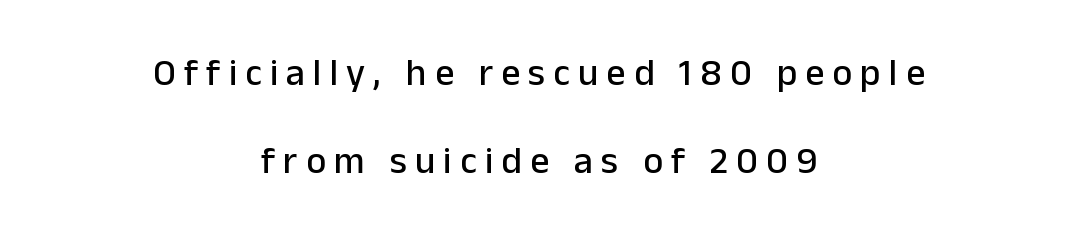
The image shows 38 px sans-serif type, upright; set centered, loose line spacing (2.32x), unusually wide letter spacing (+0.21 em), not underlined; low stroke contrast and a medium x-height.
